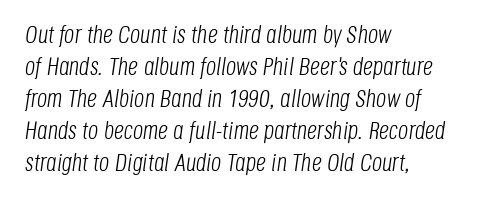
The image shows 25 px text type, italic (leaning right); set left-aligned, normal line spacing (1.28x), normal letter spacing, not underlined.
